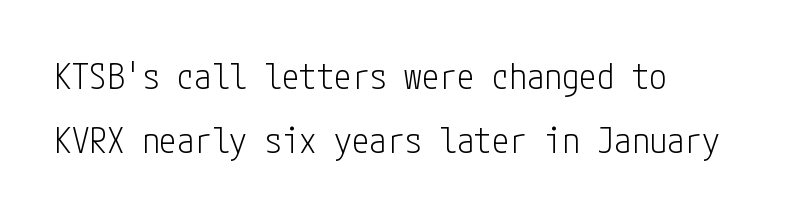
Casual observation: everything's shoved over to the left. The strip under each line holds only bare page. A sans-serif font was chosen for this passage. Is there any slant? The stems are plumb. The letters sit at their default tracking, neither squeezed nor spread. Weight: in the light-to-regular range.
